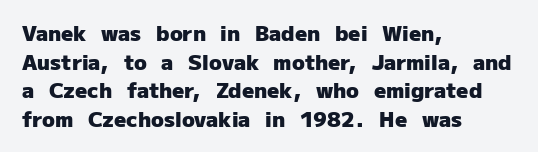
Q: Is the text bold? A: Yes.
Q: Is the text italic (slanted)? A: No, it is upright.
Q: Is the text underlined? A: No.
Q: How is the paragraph aligned? A: Left-aligned.
Q: Is the spacing between letters normal or unusually wide? A: Normal.
Q: Is the spacing between lines tight, normal or loose? A: Normal.
